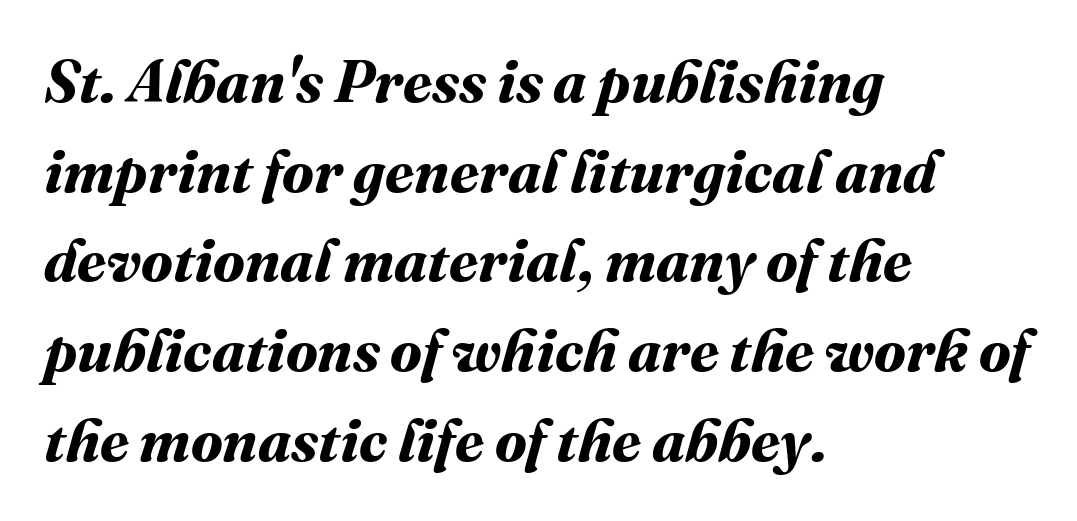
Inter-character spacing is left at the font's built-in metrics. This sample has the flowing, uneven cadence of proportional lettering. The setting favours the left margin, as ordinary paragraphs usually do. The words here are not underlined. The typesetting leans heavy: a genuine bold.
